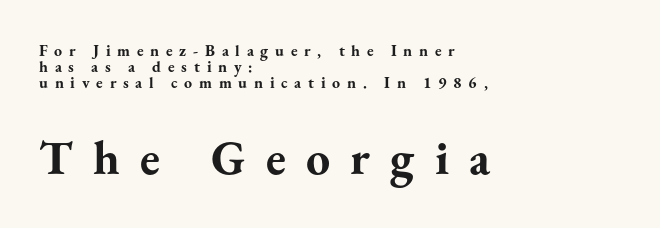
{"serif": "yes", "italic": "no", "bold": "yes", "weight": "bold", "width": "normal", "stroke_contrast": "medium", "x_height": "small", "monospaced": "no", "underline": "no", "align": "left", "line_spacing": "tight", "line_spacing_ratio": 0.99, "letter_spacing": "wide", "letter_spacing_em": 0.42, "larger_block": "second", "size_ratio": 3.0, "glyph_px": 48}
